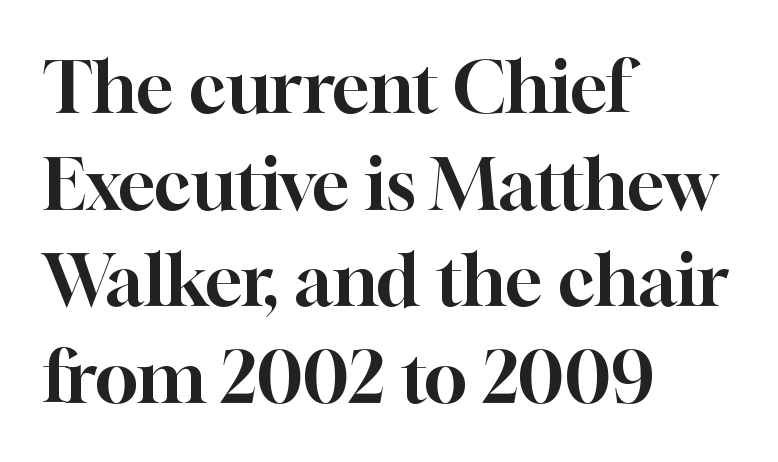
Q: Is the text italic (slanted)? A: No, it is upright.
Q: Is the typeface a serif or a sans-serif typeface? A: Serif.
Q: Is the text underlined? A: No.
Q: How is the paragraph aligned? A: Left-aligned.
Q: Is the spacing between letters normal or unusually wide? A: Normal.
Q: Is the spacing between lines tight, normal or loose? A: Normal.
Q: Width (condensed, normal, or wide)? A: Normal.
Q: Stroke contrast? A: High.
Q: x-height? A: Medium.
Q: Monospaced? A: No.
